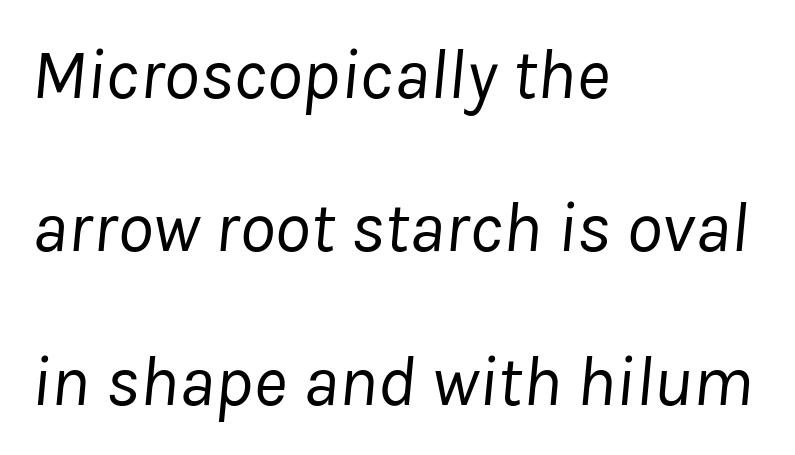
You could call the tracking neutral — neither tight nor loose. The letterforms sit at book weight or below. This sample has the flowing, uneven cadence of proportional lettering. Bare-footed words on every line.
